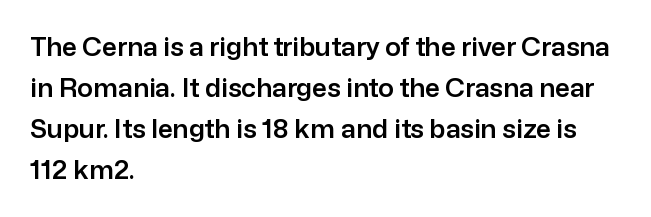
Descenders hang freely into open space. The font's upright variant was chosen for this text. Alignment: flush left. Leading: standard. The letterforms sit shoulder to shoulder at normal distance.
